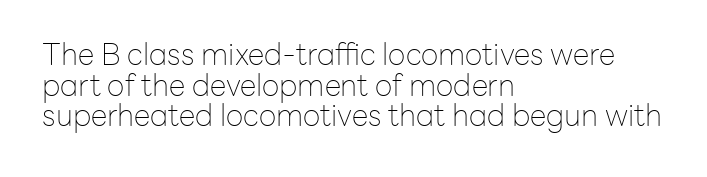
The image shows 30 px thin sans-serif type, upright; set left-aligned, tight line spacing (1.02x), normal letter spacing, not underlined; low stroke contrast and a medium x-height.
